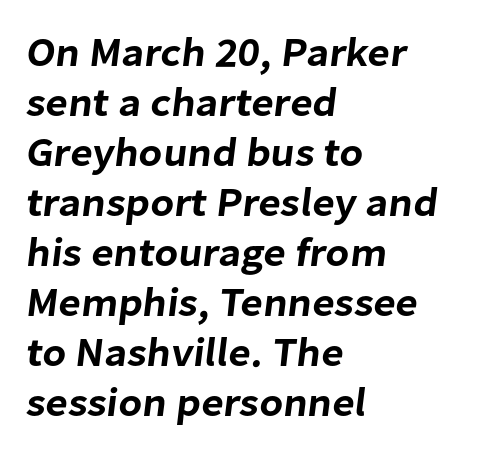
Q: Is the typeface a serif or a sans-serif typeface? A: Sans-serif.
Q: Is the text underlined? A: No.
Q: How is the paragraph aligned? A: Left-aligned.
Q: Is the spacing between letters normal or unusually wide? A: Normal.
Q: Width (condensed, normal, or wide)? A: Normal.
Q: Stroke contrast? A: Low.
Q: x-height? A: Medium.
Q: Monospaced? A: No.
